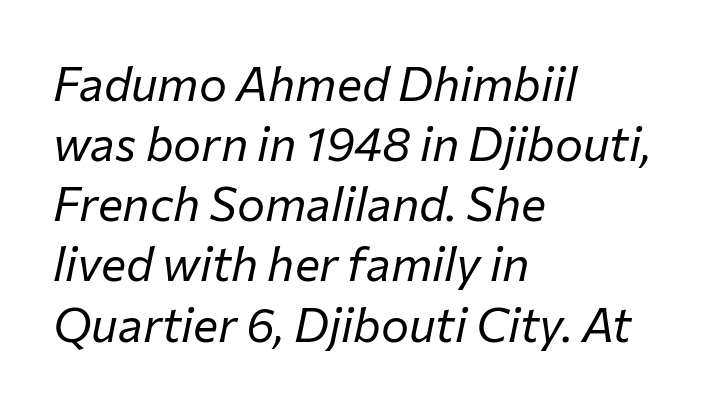
The image shows 47 px regular-weight type, italic (leaning right); set left-aligned, normal line spacing (1.28x), normal letter spacing, not underlined; low stroke contrast and a medium x-height.
